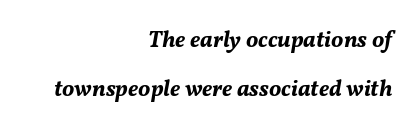
Q: Is the text bold? A: Yes.
Q: Is the text italic (slanted)? A: Yes, it leans right by about 11 degrees.
Q: Is the text underlined? A: No.
Q: How is the paragraph aligned? A: Right-aligned.
Q: Is the spacing between letters normal or unusually wide? A: Normal.
Q: Is the spacing between lines tight, normal or loose? A: Loose.
